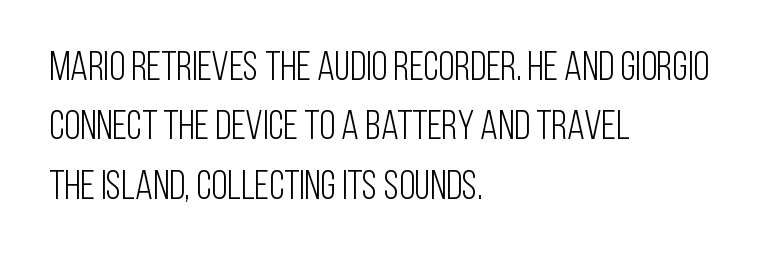
Q: Is the text bold? A: No.
Q: Is the text italic (slanted)? A: No, it is upright.
Q: Is the typeface a serif or a sans-serif typeface? A: Sans-serif.
Q: Is the text underlined? A: No.
Q: How is the paragraph aligned? A: Left-aligned.
Q: Is the spacing between letters normal or unusually wide? A: Normal.
Q: Is the spacing between lines tight, normal or loose? A: Normal.
Q: Width (condensed, normal, or wide)? A: Condensed.
Q: Stroke contrast? A: Low.
Q: x-height? A: Large.
Q: Monospaced? A: No.
